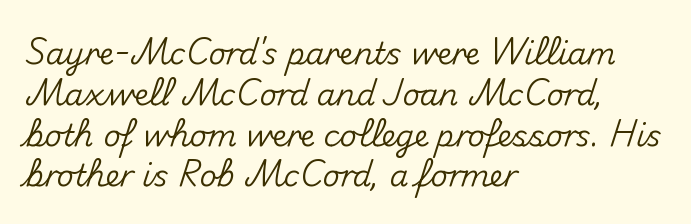
{"serif": "no", "width": "normal", "stroke_contrast": "medium", "x_height": "small", "monospaced": "no", "underline": "no", "align": "left", "line_spacing": "normal", "line_spacing_ratio": 1.36, "letter_spacing": "normal", "letter_spacing_em": 0.0, "glyph_px": 30}
